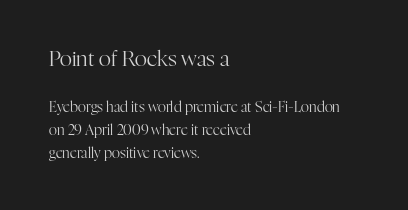
{"italic": "no", "bold": "no", "underline": "no", "align": "left", "line_spacing": "normal", "line_spacing_ratio": 1.63, "letter_spacing": "normal", "letter_spacing_em": 0.0, "larger_block": "first", "size_ratio": 1.5, "glyph_px": 21}
